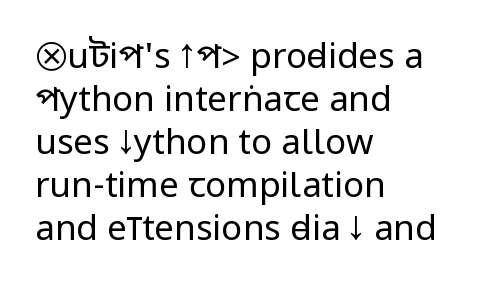
Q: Is the text bold? A: No.
Q: Is the text italic (slanted)? A: No, it is upright.
Q: Is the typeface a serif or a sans-serif typeface? A: Sans-serif.
Q: Is the text underlined? A: No.
Q: How is the paragraph aligned? A: Left-aligned.
Q: Is the spacing between letters normal or unusually wide? A: Normal.
Q: Width (condensed, normal, or wide)? A: Condensed.
Q: Stroke contrast? A: Low.
